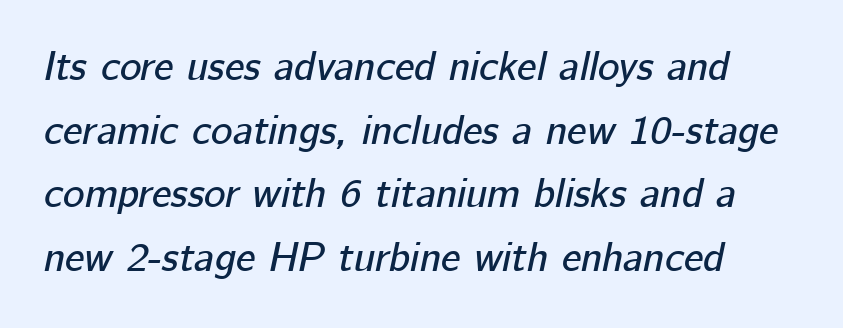
{"italic": "yes", "lean": "right", "slant_degrees": 12, "width": "normal", "stroke_contrast": "low", "x_height": "medium", "monospaced": "no", "underline": "no", "align": "left", "line_spacing": "normal", "line_spacing_ratio": 1.55, "letter_spacing": "normal", "letter_spacing_em": 0.0, "glyph_px": 41}
